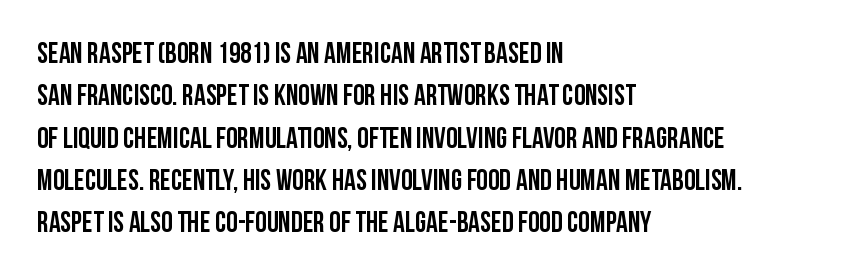
The gap between lines stays unmarked. Quick note: interline space is typical. The face used here is proportionally spaced, like ordinary book or web type. Every stem runs plumb, perpendicular to the baseline. Spacing between characters is what you'd get straight out of the box. Nope, no serifs anywhere on these letters.
